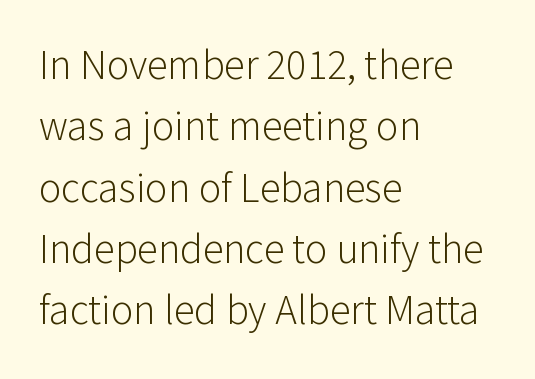
The image shows 42 px light sans-serif type, upright; set left-aligned, normal line spacing (1.46x), normal letter spacing, not underlined; low stroke contrast and a medium x-height.
